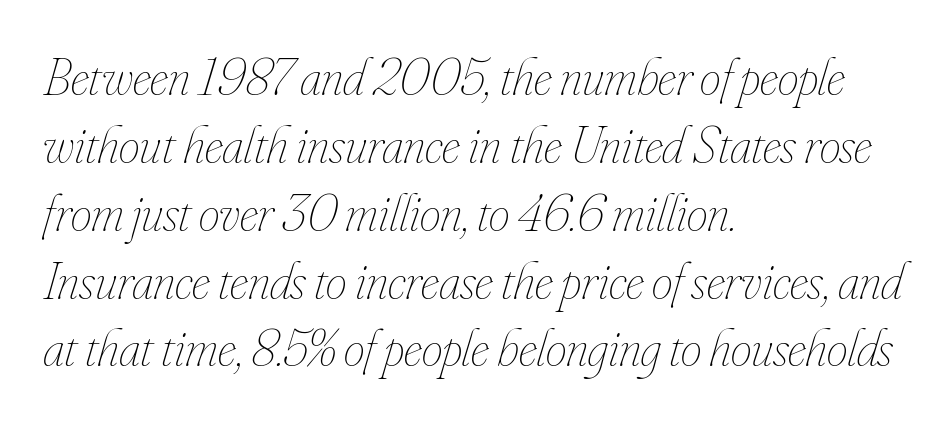
On a weight scale, this lands at 450 or below. Slanted lettering throughout. This sample is left-justified, so line endings fall wherever the words run out. These lines are rendered in a variable-pitch font.
